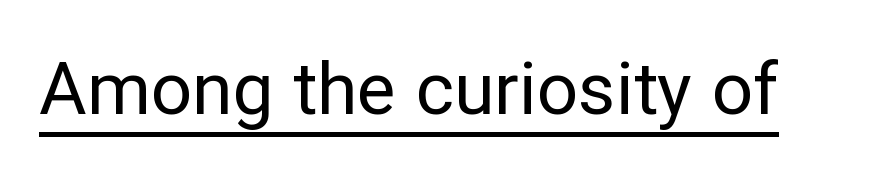
{"serif": "no", "italic": "no", "bold": "no", "weight": "regular", "width": "normal", "stroke_contrast": "low", "x_height": "medium", "monospaced": "no", "underline": "yes", "letter_spacing": "normal", "letter_spacing_em": 0.0, "glyph_px": 73}
